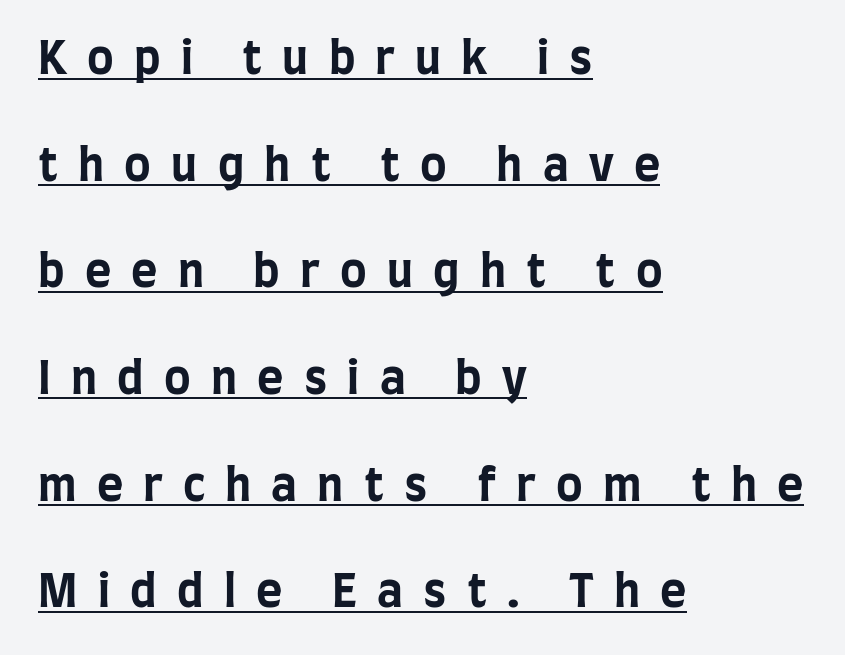
The image shows 45 px bold, condensed sans-serif type, upright; set left-aligned, loose line spacing (2.37x), unusually wide letter spacing (+0.45 em), underlined; low stroke contrast and a large x-height.
